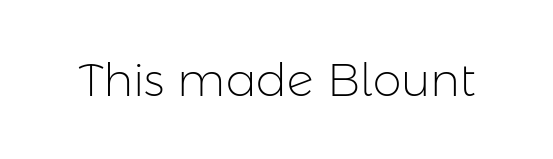
The image shows 46 px light sans-serif type, upright; set normal letter spacing, not underlined; low stroke contrast and a medium x-height.
